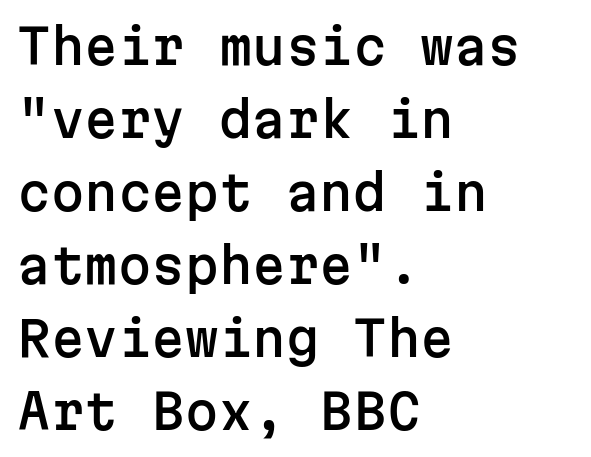
The image shows 48 px sans-serif type, upright, monospaced; set left-aligned, normal line spacing (1.52x), normal letter spacing, not underlined; low stroke contrast and a medium x-height.
